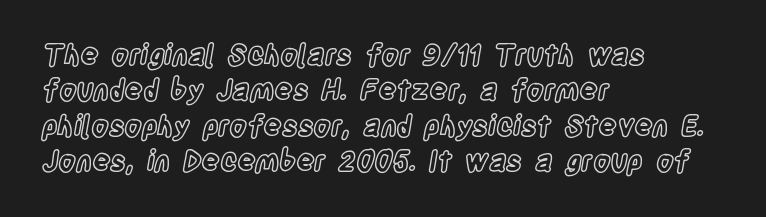
Think of a printed novel: that variable character pitch is what you see here. Line spacing here is normal. Quick note: underline off.
